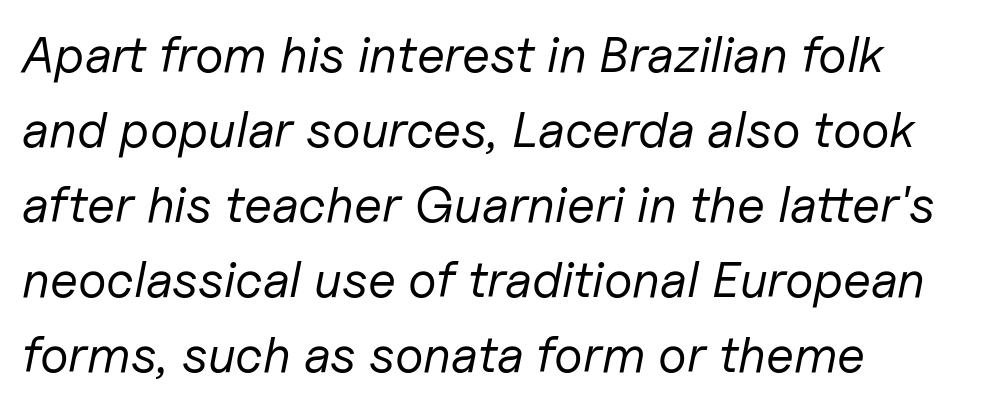
Q: Is the text bold? A: No.
Q: Is the text italic (slanted)? A: Yes, it leans right by about 11 degrees.
Q: Is the text underlined? A: No.
Q: How is the paragraph aligned? A: Left-aligned.
Q: Is the spacing between letters normal or unusually wide? A: Normal.
Q: Is the spacing between lines tight, normal or loose? A: Normal.
Q: Width (condensed, normal, or wide)? A: Normal.
Q: Stroke contrast? A: Low.
Q: x-height? A: Medium.
Q: Monospaced? A: No.
